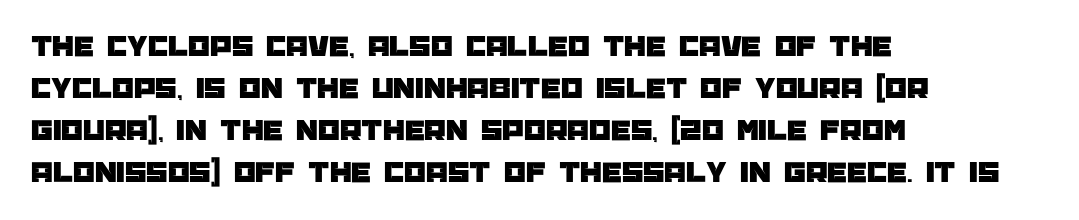
The image shows 31 px sans-serif type, upright; set left-aligned, normal line spacing (1.35x), normal letter spacing, not underlined; low stroke contrast and a large x-height.
